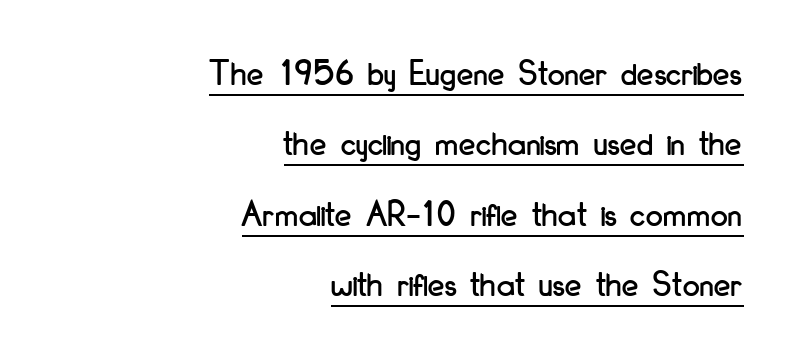
{"serif": "no", "italic": "no", "width": "condensed", "stroke_contrast": "low", "x_height": "small", "monospaced": "no", "underline": "yes", "align": "right", "line_spacing_ratio": 1.85, "letter_spacing": "normal", "letter_spacing_em": 0.0, "glyph_px": 38}
